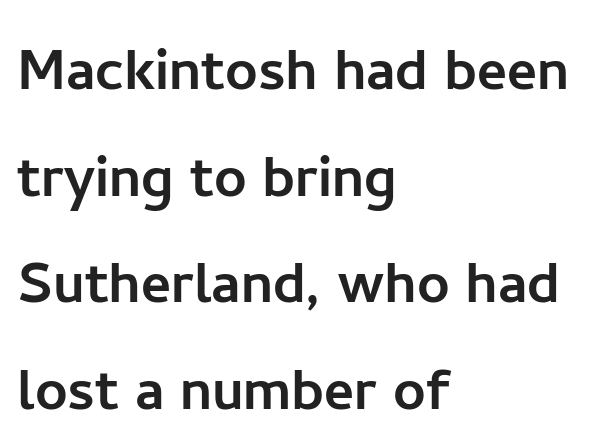
Each line starts at the same left margin while the right side varies. The face used here is a sans, in the tradition of grotesques and geometrics. Beneath every word, the page is bare. Proportional: the letters do not fall into vertical columns. The letters stand straight up with perfectly vertical stems.
